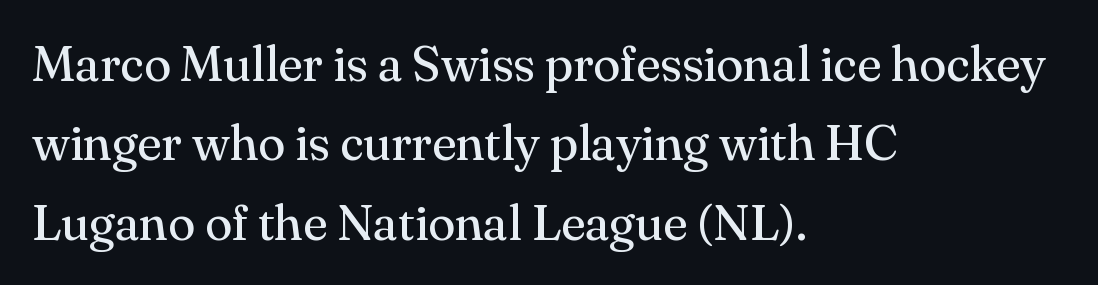
The image shows 50 px regular-weight serif type, upright; set left-aligned, normal line spacing (1.59x), normal letter spacing, not underlined; medium stroke contrast and a small x-height.
